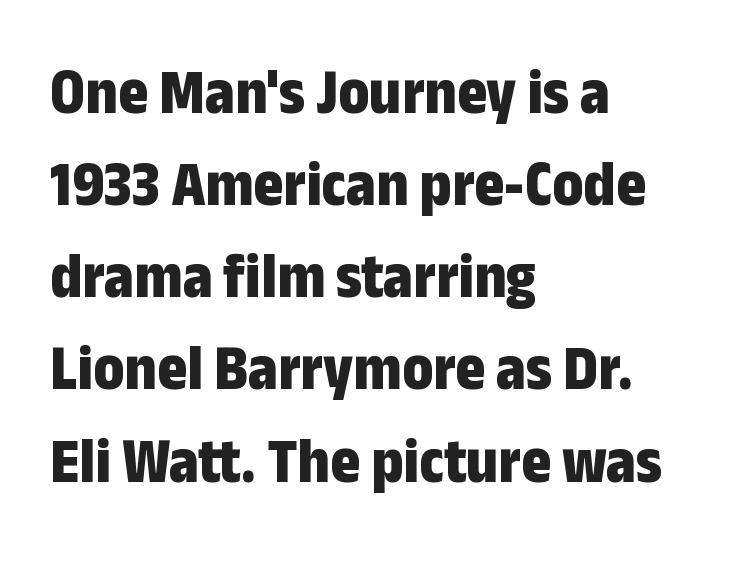
Q: Is the text bold? A: Yes.
Q: Is the text italic (slanted)? A: No, it is upright.
Q: Is the typeface a serif or a sans-serif typeface? A: Sans-serif.
Q: Is the text underlined? A: No.
Q: How is the paragraph aligned? A: Left-aligned.
Q: Is the spacing between letters normal or unusually wide? A: Normal.
Q: Is the spacing between lines tight, normal or loose? A: Normal.
Q: Width (condensed, normal, or wide)? A: Condensed.
Q: Stroke contrast? A: Low.
Q: x-height? A: Medium.
Q: Monospaced? A: No.
